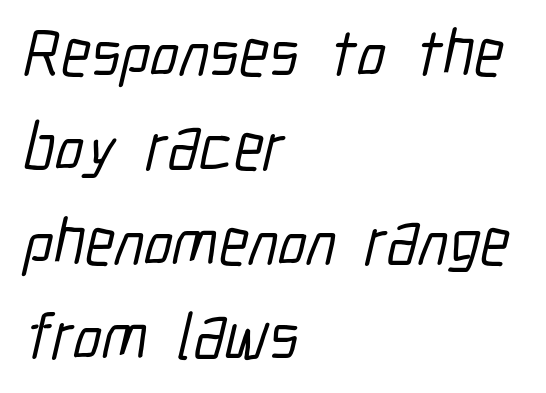
Note the varied advance widths — an 'i' is clearly narrower than an 'm'. The gaps between neighbouring characters are ordinary and unremarkable. The string is rendered with underlining switched off. Vertically, the passage feels balanced, rows spaced as you'd expect. Visually the block forms a straight wall on the left and a jagged coastline on the right.
